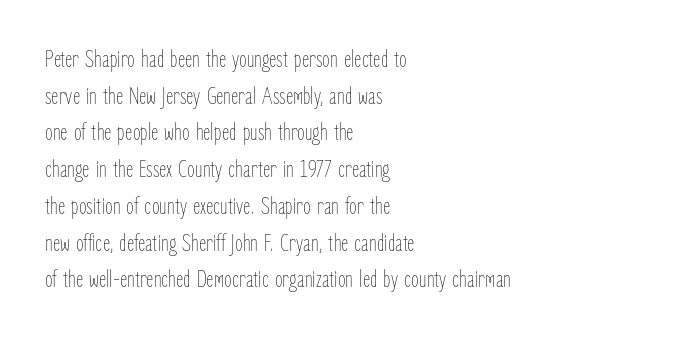
Weight: in the light-to-regular range. In CSS terms this would be text-align: left. The letters stand straight up with perfectly vertical stems. Each new line begins a customary step beneath the previous one. Characters follow at the spacing the type designer built in.
